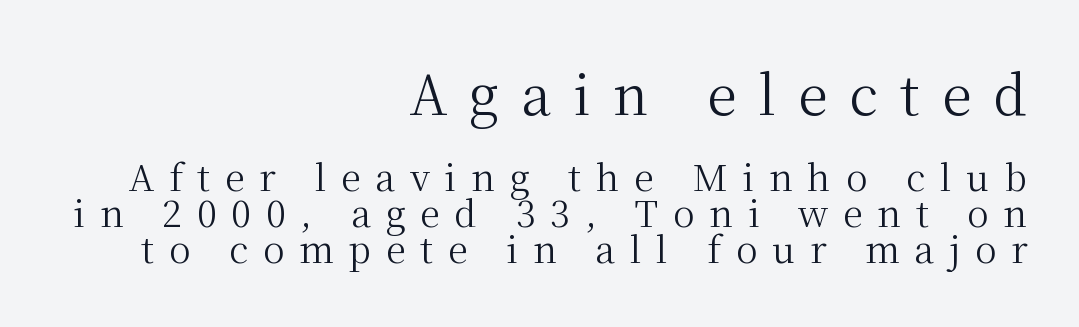
{"serif": "yes", "italic": "no", "bold": "no", "weight": "regular", "width": "normal", "stroke_contrast": "medium", "x_height": "medium", "monospaced": "no", "underline": "no", "align": "right", "line_spacing": "tight", "line_spacing_ratio": 1.0, "letter_spacing": "wide", "letter_spacing_em": 0.41, "larger_block": "first", "size_ratio": 1.5, "glyph_px": 54}
